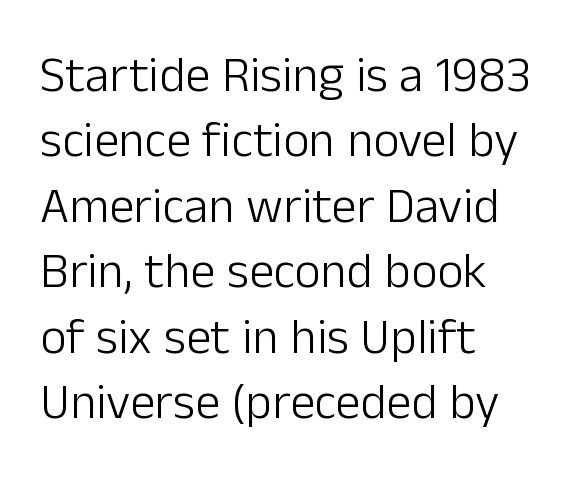
{"serif": "no", "italic": "no", "bold": "no", "weight": "light", "width": "normal", "stroke_contrast": "low", "x_height": "medium", "monospaced": "no", "underline": "no", "align": "left", "line_spacing": "normal", "line_spacing_ratio": 1.31, "letter_spacing": "normal", "letter_spacing_em": 0.0, "glyph_px": 50}
